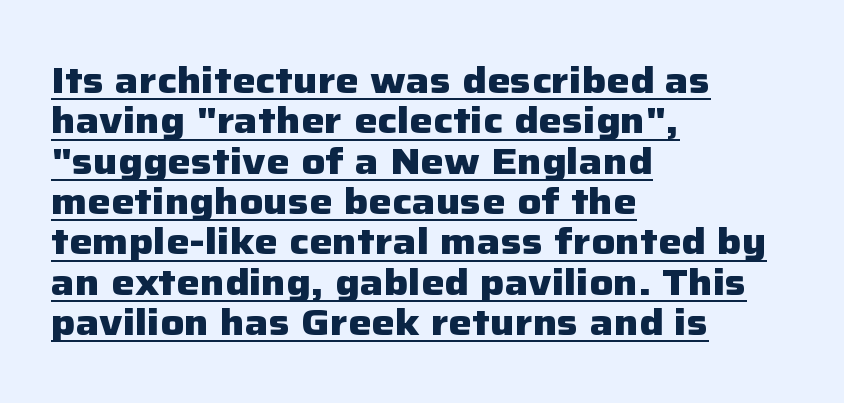
Leading: reduced. You could call the tracking neutral — neither tight nor loose. The ragged edge is on the right, which tells us the setting is flush left. Vertical strokes here are truly vertical. Typographic density is high because the face is bold.
